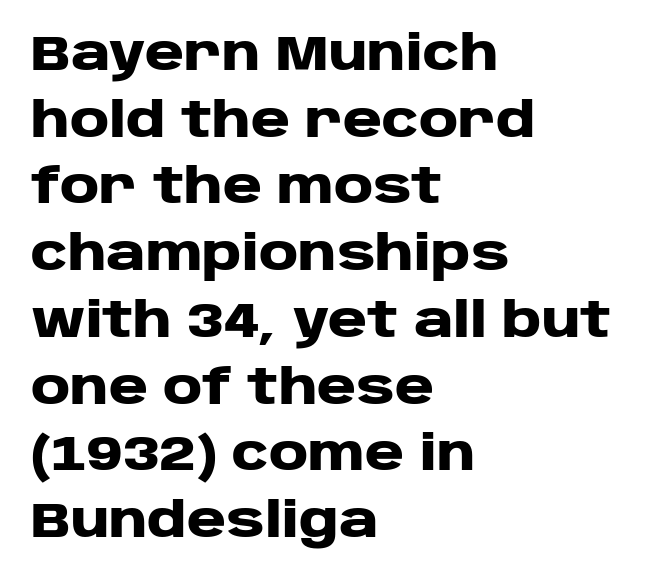
Q: Is the text bold? A: Yes.
Q: Is the text italic (slanted)? A: No, it is upright.
Q: Is the typeface a serif or a sans-serif typeface? A: Sans-serif.
Q: Is the text underlined? A: No.
Q: How is the paragraph aligned? A: Left-aligned.
Q: Is the spacing between letters normal or unusually wide? A: Normal.
Q: Is the spacing between lines tight, normal or loose? A: Normal.
Q: Width (condensed, normal, or wide)? A: Wide.
Q: Stroke contrast? A: Low.
Q: x-height? A: Large.
Q: Monospaced? A: No.
